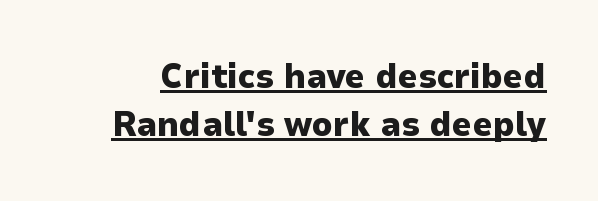
{"serif": "no", "italic": "no", "bold": "yes", "weight": "heavy", "width": "normal", "stroke_contrast": "low", "x_height": "medium", "monospaced": "no", "underline": "yes", "line_spacing": "normal", "line_spacing_ratio": 1.36, "letter_spacing": "normal", "letter_spacing_em": 0.0, "glyph_px": 35}
